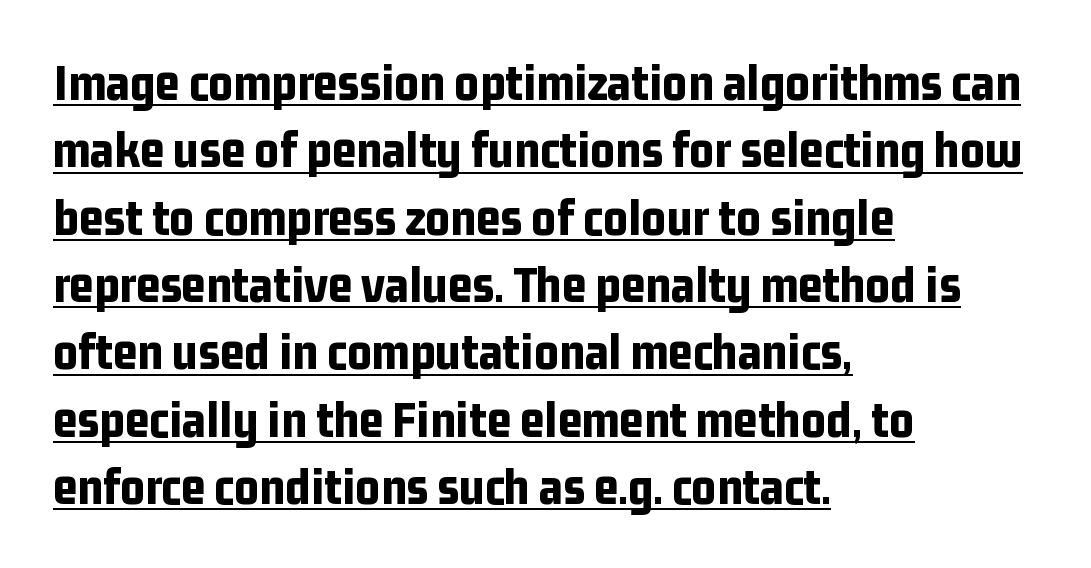
Q: Is the text bold? A: Yes.
Q: Is the text italic (slanted)? A: No, it is upright.
Q: Is the typeface a serif or a sans-serif typeface? A: Sans-serif.
Q: Is the text underlined? A: Yes.
Q: How is the paragraph aligned? A: Left-aligned.
Q: Is the spacing between letters normal or unusually wide? A: Normal.
Q: Is the spacing between lines tight, normal or loose? A: Normal.
Q: Width (condensed, normal, or wide)? A: Condensed.
Q: Stroke contrast? A: Low.
Q: x-height? A: Medium.
Q: Monospaced? A: No.
